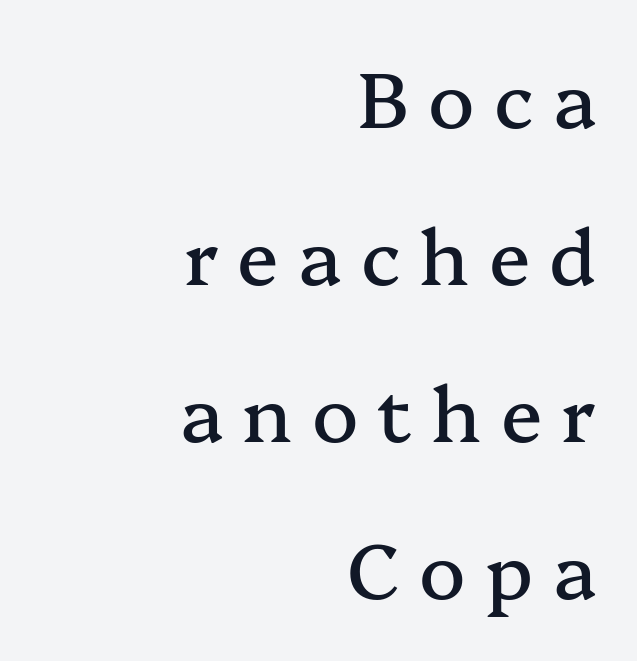
Line endings align vertically; line beginnings do not. It's the straight-up-and-down kind of type. Line spacing here is loose. Descenders are the only things crossing below the line. Think of a printed novel: that variable character pitch is what you see here.
